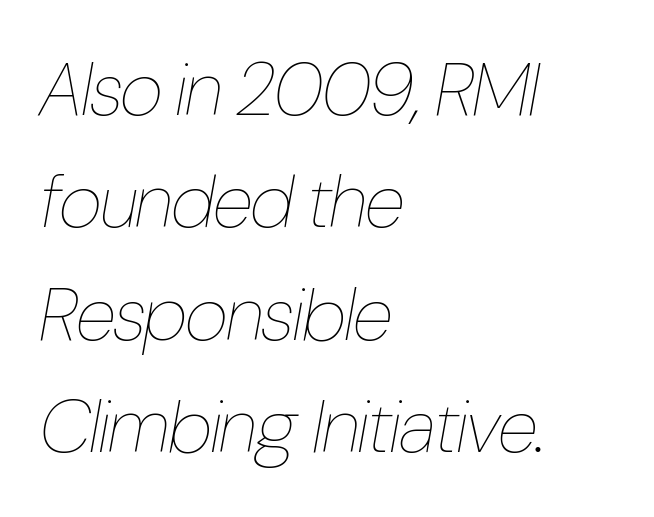
The image shows 75 px thin, condensed type, italic (leaning right); set left-aligned, normal line spacing (1.5x), normal letter spacing, not underlined; low stroke contrast and a medium x-height.
